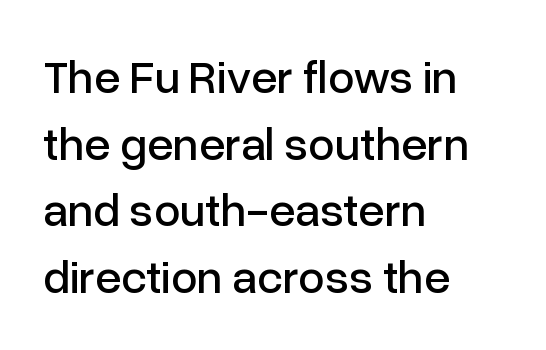
The image shows 47 px sans-serif type, upright; set left-aligned, normal line spacing (1.42x), normal letter spacing, not underlined; low stroke contrast and a medium x-height.
